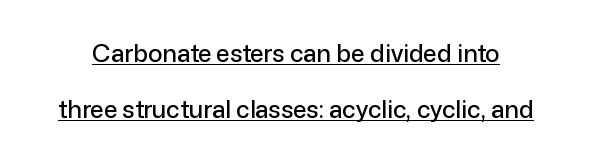
Style check: upright. The lines are spread far apart with generous leading. This is underlined copy, the kind a proofreader might mark for attention. Default kerning and tracking; the words read as compact shapes.
